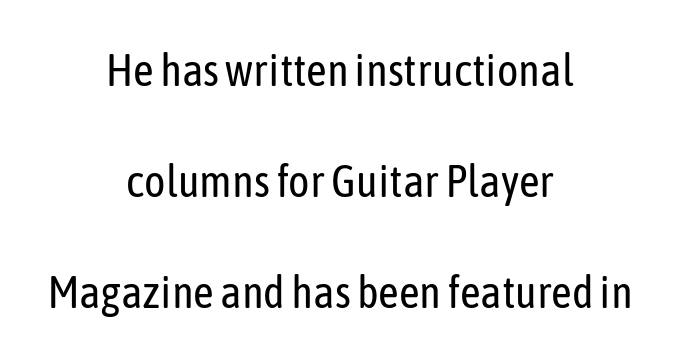
Q: Is the text bold? A: No.
Q: Is the text italic (slanted)? A: No, it is upright.
Q: Is the typeface a serif or a sans-serif typeface? A: Sans-serif.
Q: Is the text underlined? A: No.
Q: How is the paragraph aligned? A: Centered.
Q: Is the spacing between letters normal or unusually wide? A: Normal.
Q: Is the spacing between lines tight, normal or loose? A: Loose.
Q: Width (condensed, normal, or wide)? A: Condensed.
Q: Stroke contrast? A: Low.
Q: x-height? A: Medium.
Q: Monospaced? A: No.
